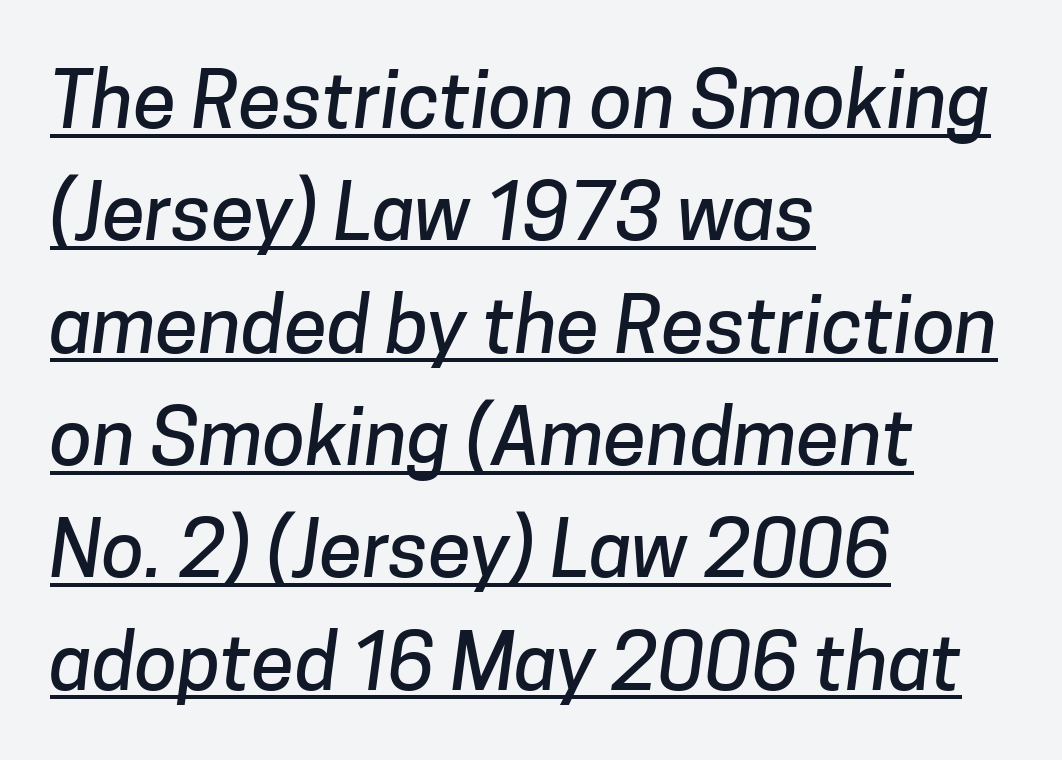
{"serif": "no", "width": "normal", "stroke_contrast": "low", "x_height": "medium", "monospaced": "no", "underline": "yes", "align": "left", "line_spacing": "normal", "line_spacing_ratio": 1.44, "letter_spacing": "normal", "letter_spacing_em": 0.0, "glyph_px": 78}
